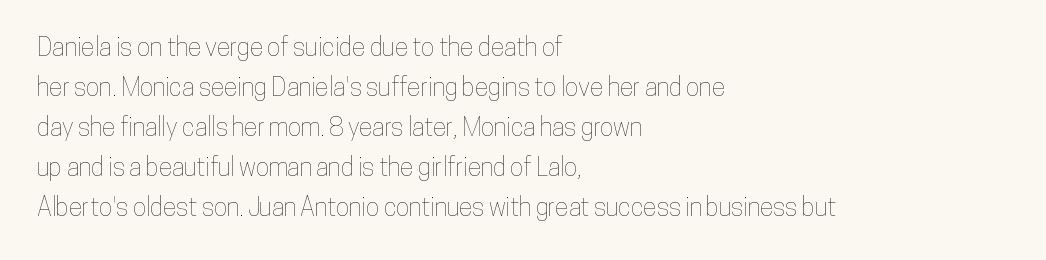
{"italic": "no", "underline": "no", "align": "left", "line_spacing": "normal", "line_spacing_ratio": 1.6, "letter_spacing": "normal", "letter_spacing_em": 0.0, "glyph_px": 25}
